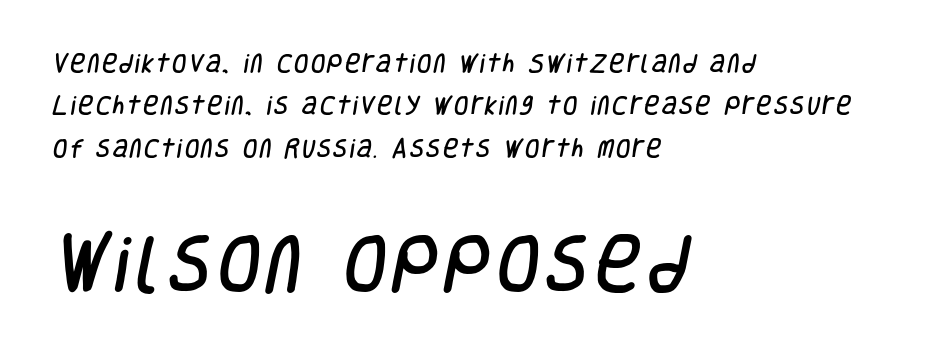
{"serif": "no", "width": "condensed", "stroke_contrast": "low", "x_height": "large", "monospaced": "no", "underline": "no", "align": "left", "line_spacing": "loose", "line_spacing_ratio": 2.02, "larger_block": "second", "size_ratio": 3.0, "glyph_px": 63}
